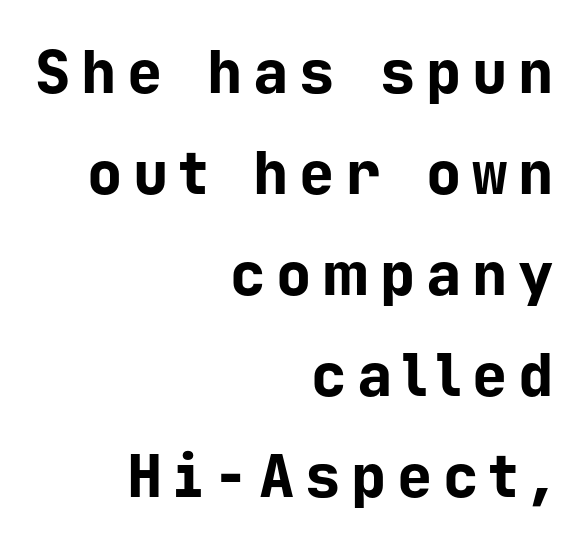
{"serif": "no", "italic": "no", "bold": "yes", "weight": "bold", "width": "normal", "stroke_contrast": "low", "x_height": "medium", "monospaced": "yes", "underline": "no", "align": "right", "line_spacing_ratio": 1.71, "glyph_px": 59}
